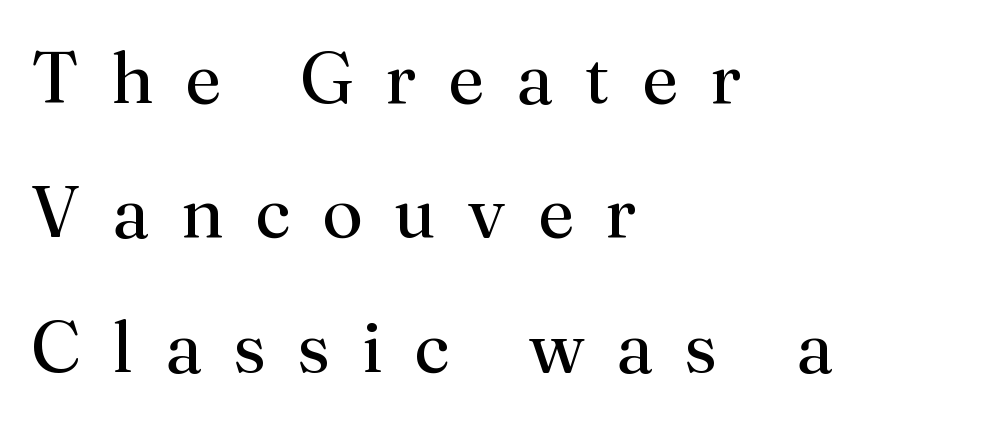
{"serif": "yes", "italic": "no", "bold": "no", "weight": "regular", "width": "normal", "stroke_contrast": "medium", "x_height": "small", "monospaced": "no", "underline": "no", "align": "left", "line_spacing_ratio": 1.84, "letter_spacing": "wide", "letter_spacing_em": 0.44, "glyph_px": 73}
